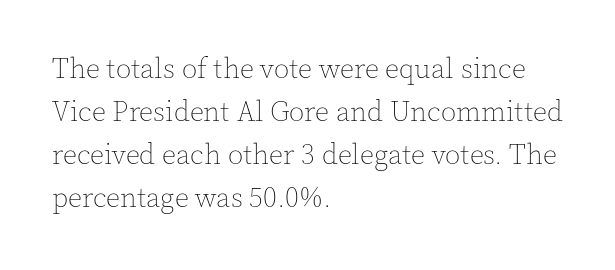
The image shows 28 px thin type, upright; set left-aligned, normal line spacing (1.54x), normal letter spacing, not underlined; a medium x-height.
